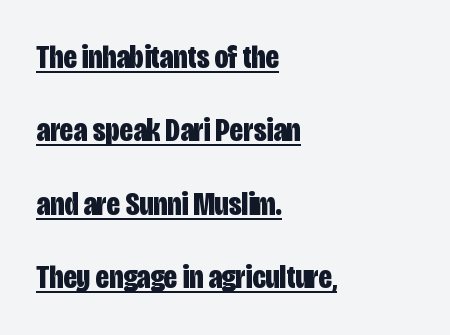
The image shows 34 px bold, condensed sans-serif type, upright; set left-aligned, loose line spacing (2.16x), normal letter spacing, underlined; low stroke contrast and a large x-height.
